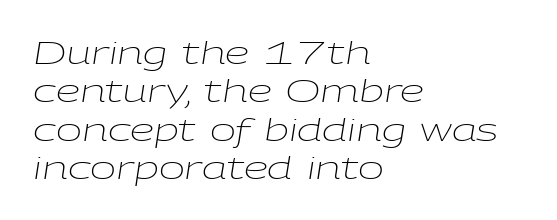
Q: Is the text bold? A: No.
Q: Is the text italic (slanted)? A: Yes, it leans right by about 9 degrees.
Q: Is the text underlined? A: No.
Q: How is the paragraph aligned? A: Left-aligned.
Q: Is the spacing between letters normal or unusually wide? A: Normal.
Q: Width (condensed, normal, or wide)? A: Wide.
Q: Stroke contrast? A: Low.
Q: x-height? A: Medium.
Q: Monospaced? A: No.
